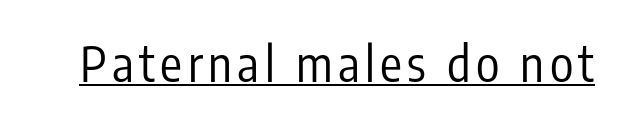
The image shows 49 px regular-weight, condensed sans-serif type, upright; set underlined; low stroke contrast and a medium x-height.
